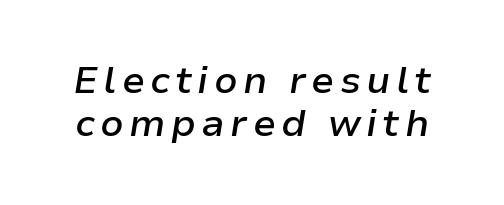
The image shows 38 px semibold type, italic (leaning right); set tight line spacing (1.14x), not underlined; low stroke contrast and a medium x-height.
